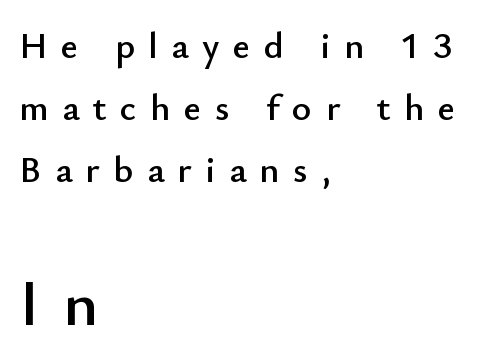
The image shows 65 px sans-serif type, upright; set left-aligned, normal line spacing (1.67x), unusually wide letter spacing (+0.37 em), not underlined; the second (bottom) block is 1.76x larger; low stroke contrast and a small x-height.
